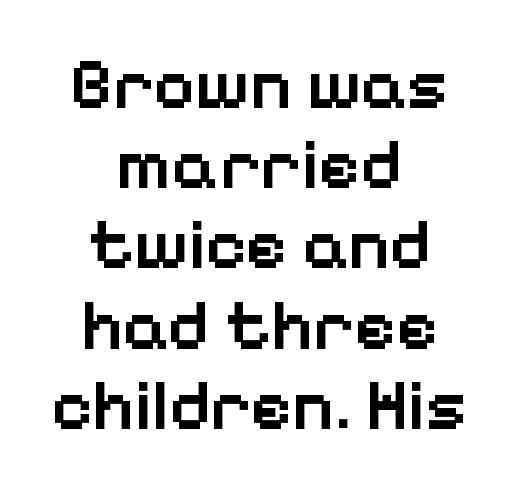
Q: Is the text bold? A: Semi-bold.
Q: Is the text italic (slanted)? A: No, it is upright.
Q: Is the typeface a serif or a sans-serif typeface? A: Sans-serif.
Q: Is the text underlined? A: No.
Q: How is the paragraph aligned? A: Centered.
Q: Is the spacing between letters normal or unusually wide? A: Normal.
Q: Is the spacing between lines tight, normal or loose? A: Tight.
Q: Width (condensed, normal, or wide)? A: Normal.
Q: Stroke contrast? A: Low.
Q: x-height? A: Medium.
Q: Monospaced? A: No.
